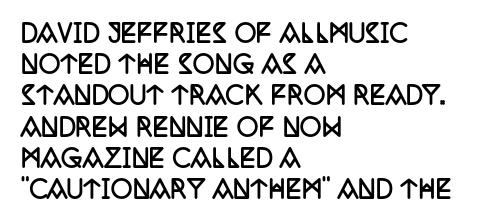
The image shows 24 px bold type, upright; set left-aligned, normal line spacing (1.3x), normal letter spacing, not underlined.
